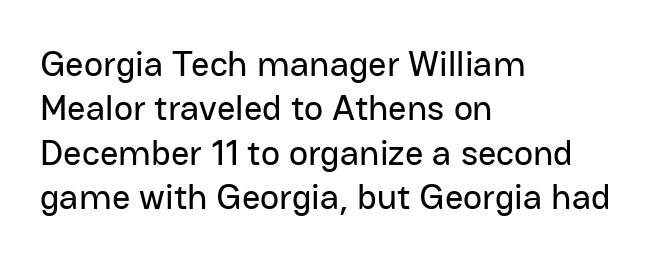
The rendering uses natural spacing where letterforms have individual widths. A typesetter would mark this as roman, not italic. Plain, unruled lines of type. These lines are set flush left with a ragged right edge. Classification — sans serif.
